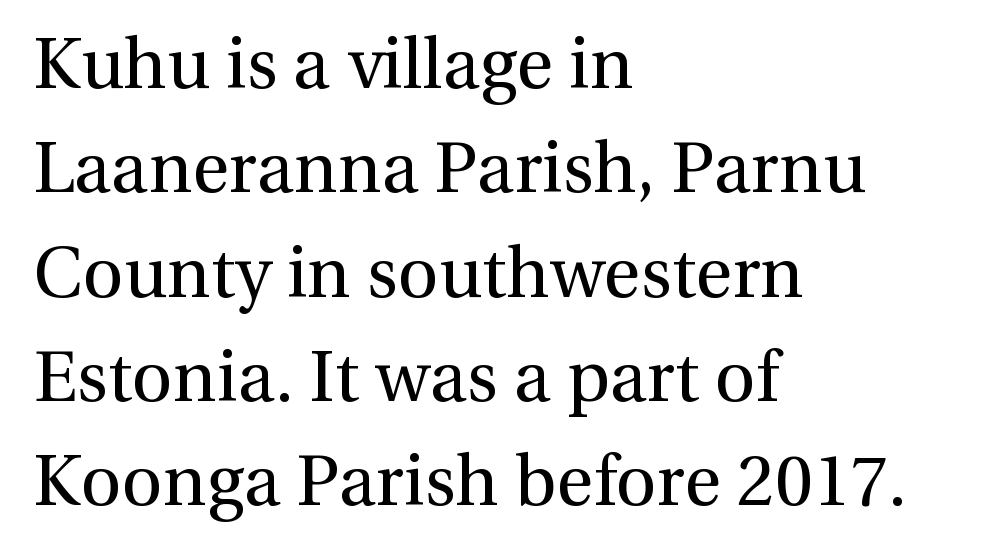
Posture: vertical. The space between consecutive lines is moderate. Does extra space separate the letters? No, they use regular spacing. Teacher's note: observe the even left margin — that is flush-left alignment. Summary of weight: not heavy and not bold.
